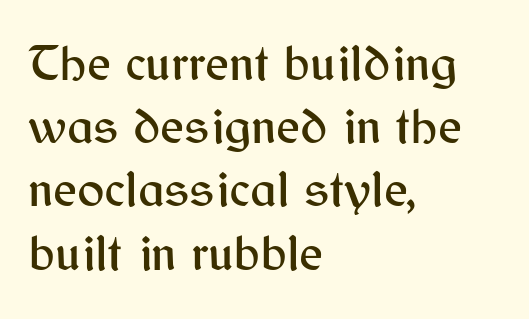
{"serif": "no", "italic": "no", "width": "normal", "stroke_contrast": "medium", "x_height": "medium", "monospaced": "no", "underline": "no", "align": "left", "line_spacing_ratio": 1.24, "letter_spacing": "normal", "letter_spacing_em": 0.0, "glyph_px": 51}
